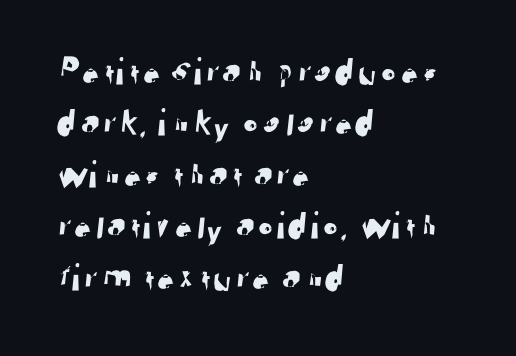
Q: Is the typeface a serif or a sans-serif typeface? A: Sans-serif.
Q: Is the text underlined? A: No.
Q: How is the paragraph aligned? A: Left-aligned.
Q: Is the spacing between letters normal or unusually wide? A: Normal.
Q: Is the spacing between lines tight, normal or loose? A: Normal.
Q: Width (condensed, normal, or wide)? A: Normal.
Q: Stroke contrast? A: Low.
Q: x-height? A: Medium.
Q: Monospaced? A: No.
